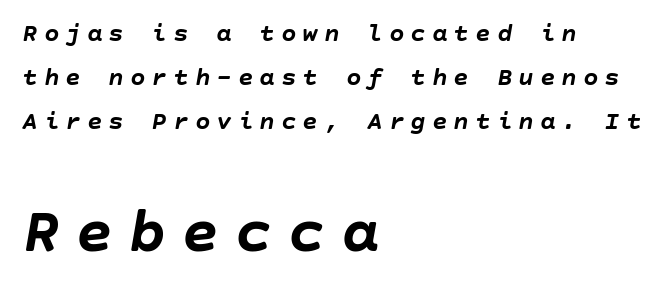
Q: Is the text bold? A: Yes.
Q: Is the text italic (slanted)? A: Yes, it leans right by about 10 degrees.
Q: Is the text underlined? A: No.
Q: How is the paragraph aligned? A: Left-aligned.
Q: Is the spacing between letters normal or unusually wide? A: Unusually wide.
Q: Is the spacing between lines tight, normal or loose? A: Normal.
Q: Which block of text is set in a larger size, the first (top) or the second (bottom)? A: The second (bottom) one.
Q: Width (condensed, normal, or wide)? A: Normal.
Q: Stroke contrast? A: Low.
Q: x-height? A: Large.
